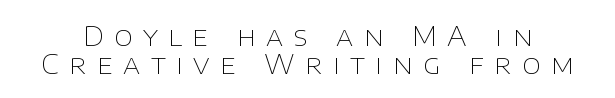
The image shows 27 px text type, upright; set tight line spacing (1.03x), unusually wide letter spacing (+0.39 em), not underlined.
